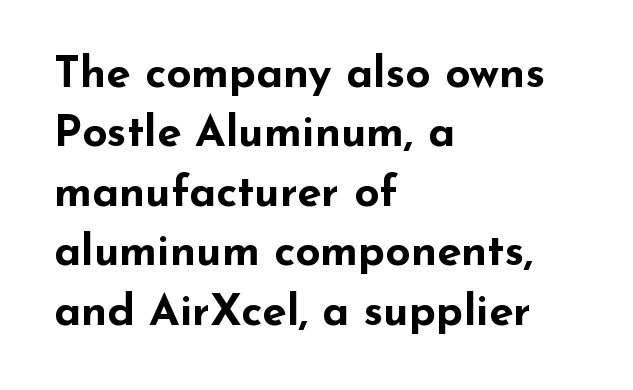
Q: Is the text bold? A: Yes.
Q: Is the text italic (slanted)? A: No, it is upright.
Q: Is the typeface a serif or a sans-serif typeface? A: Sans-serif.
Q: Is the text underlined? A: No.
Q: How is the paragraph aligned? A: Left-aligned.
Q: Is the spacing between letters normal or unusually wide? A: Normal.
Q: Is the spacing between lines tight, normal or loose? A: Normal.
Q: Width (condensed, normal, or wide)? A: Wide.
Q: Stroke contrast? A: Low.
Q: x-height? A: Small.
Q: Monospaced? A: No.
